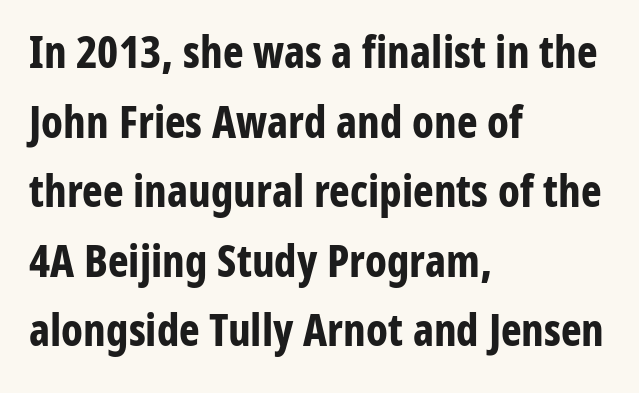
Q: Is the text bold? A: Yes.
Q: Is the text italic (slanted)? A: No, it is upright.
Q: Is the typeface a serif or a sans-serif typeface? A: Sans-serif.
Q: Is the text underlined? A: No.
Q: How is the paragraph aligned? A: Left-aligned.
Q: Is the spacing between letters normal or unusually wide? A: Normal.
Q: Is the spacing between lines tight, normal or loose? A: Normal.
Q: Width (condensed, normal, or wide)? A: Condensed.
Q: Stroke contrast? A: Low.
Q: x-height? A: Medium.
Q: Monospaced? A: No.
